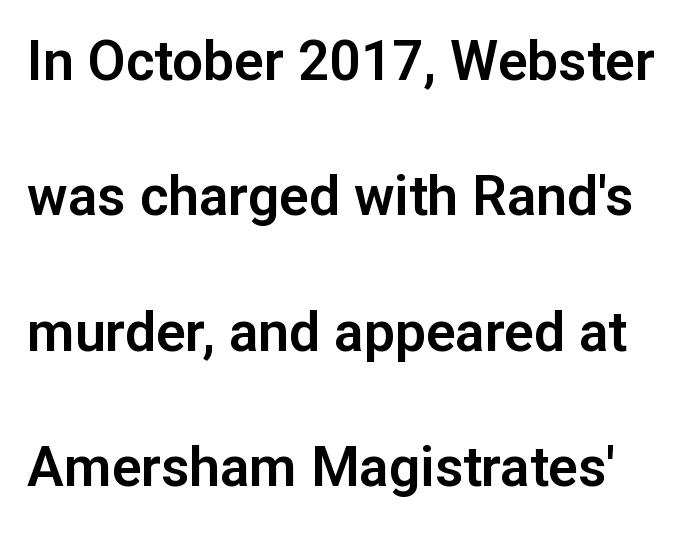
The letters sit at their default tracking, neither squeezed nor spread. The typography opts for an upright posture over an oblique one. Varying glyph widths throughout — classic text-font behaviour. Nobody drew a line under any word here. No feet cap the strokes, marking this as sans-serif type. Line spacing here is loose.
